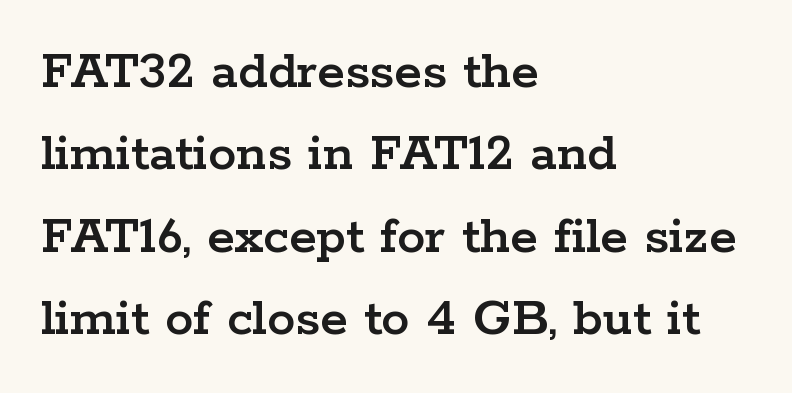
{"serif": "yes", "italic": "no", "width": "wide", "stroke_contrast": "low", "x_height": "medium", "monospaced": "no", "underline": "no", "align": "left", "line_spacing": "normal", "line_spacing_ratio": 1.47, "letter_spacing": "normal", "letter_spacing_em": 0.0, "glyph_px": 56}
